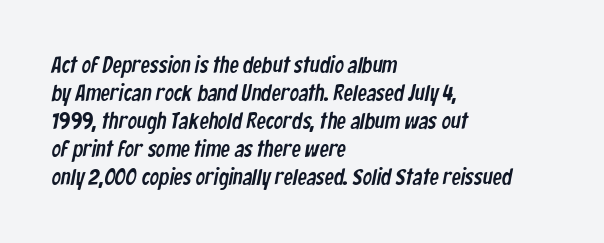
The image shows 23 px text type; set left-aligned, line spacing 1.22x, normal letter spacing, not underlined.
